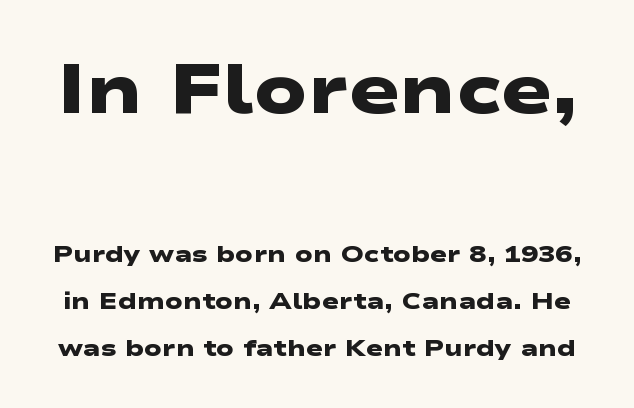
The image shows 69 px heavy, wide sans-serif type; set loose line spacing (2.03x), normal letter spacing, not underlined; the first (top) block is 3.0x larger; low stroke contrast and a medium x-height.
